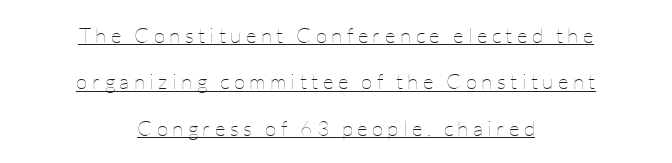
{"italic": "no", "bold": "no", "underline": "yes", "align": "center", "line_spacing": "loose", "line_spacing_ratio": 2.21, "letter_spacing": "wide", "letter_spacing_em": 0.21, "glyph_px": 21}
